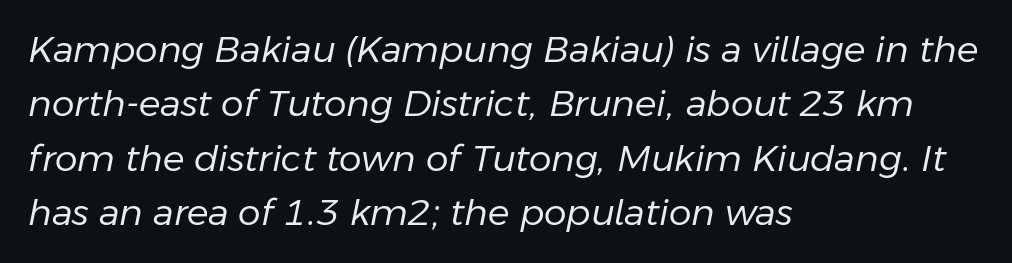
Q: Is the text bold? A: No.
Q: Is the text italic (slanted)? A: Yes, it leans right by about 11 degrees.
Q: Is the text underlined? A: No.
Q: How is the paragraph aligned? A: Left-aligned.
Q: Is the spacing between letters normal or unusually wide? A: Normal.
Q: Is the spacing between lines tight, normal or loose? A: Normal.
Q: Width (condensed, normal, or wide)? A: Normal.
Q: Stroke contrast? A: Low.
Q: x-height? A: Medium.
Q: Monospaced? A: No.
